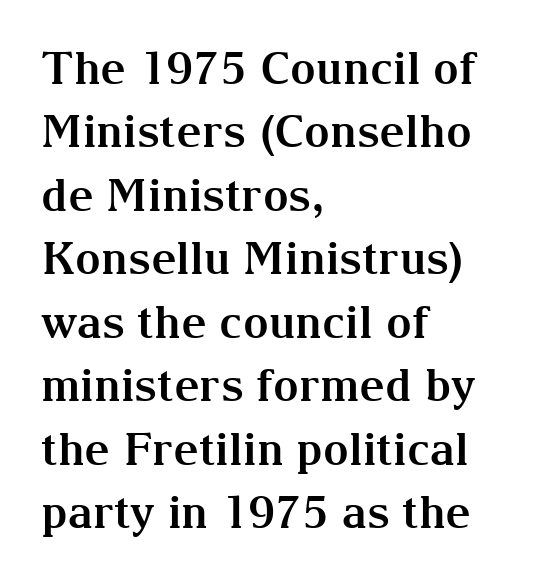
{"serif": "yes", "italic": "no", "bold": "yes", "weight": "bold", "width": "normal", "stroke_contrast": "medium", "x_height": "medium", "monospaced": "no", "underline": "no", "align": "left", "line_spacing": "normal", "line_spacing_ratio": 1.41, "letter_spacing": "normal", "letter_spacing_em": 0.0, "glyph_px": 45}
